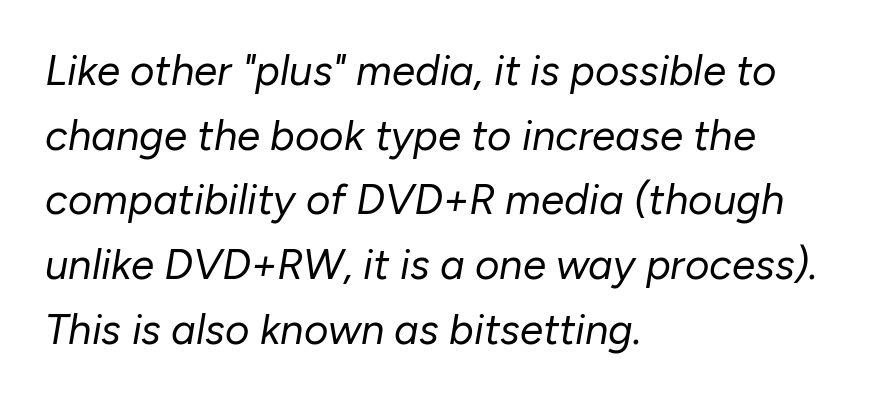
{"italic": "yes", "lean": "right", "slant_degrees": 10, "bold": "no", "weight": "regular", "width": "normal", "stroke_contrast": "low", "x_height": "medium", "monospaced": "no", "underline": "no", "align": "left", "line_spacing": "normal", "line_spacing_ratio": 1.54, "letter_spacing": "normal", "letter_spacing_em": 0.0, "glyph_px": 42}
